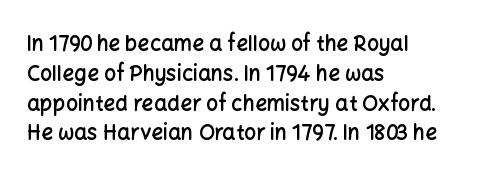
Q: Is the text bold? A: Semi-bold.
Q: Is the text italic (slanted)? A: No, it is upright.
Q: Is the text underlined? A: No.
Q: How is the paragraph aligned? A: Left-aligned.
Q: Is the spacing between letters normal or unusually wide? A: Normal.
Q: Is the spacing between lines tight, normal or loose? A: Normal.
